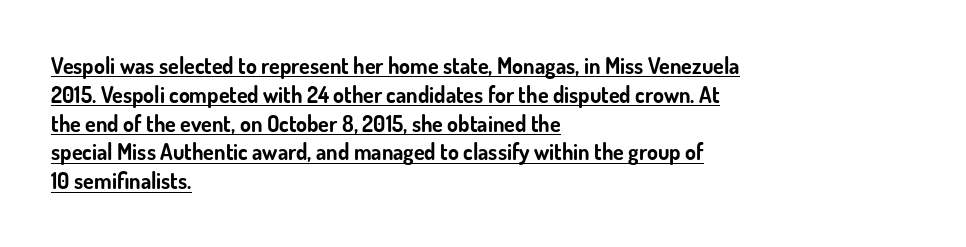
The sample's only ornament is a line tracing under the words. Does extra space separate the letters? No, they use regular spacing. Typesetter's note: full bold, strokes at maximum text heaviness. Alignment: flush left. Whoever set this chose a conventional vertical rhythm.
